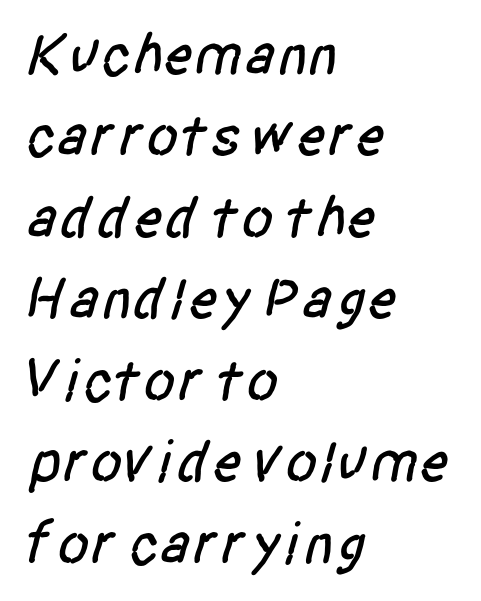
The image shows 59 px condensed sans-serif type; set left-aligned, normal line spacing (1.38x), normal letter spacing, not underlined; low stroke contrast and a large x-height.
